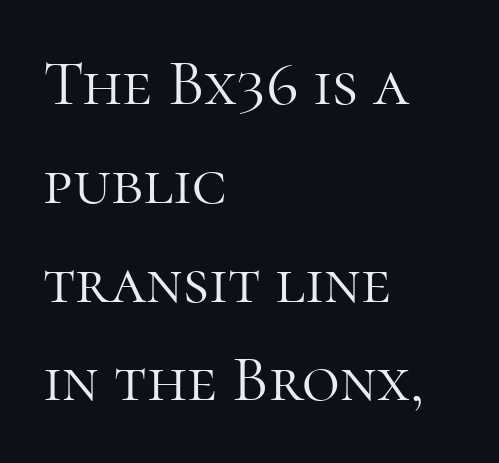
{"serif": "yes", "italic": "no", "bold": "no", "weight": "light", "width": "normal", "stroke_contrast": "high", "x_height": "medium", "monospaced": "no", "underline": "no", "align": "left", "line_spacing": "normal", "line_spacing_ratio": 1.52, "letter_spacing": "normal", "letter_spacing_em": 0.0, "glyph_px": 65}
